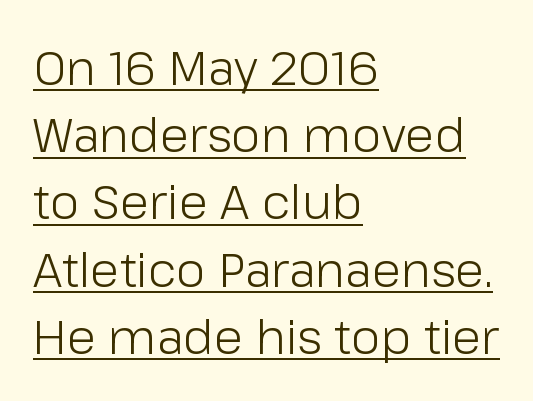
The image shows 48 px light sans-serif type, upright; set left-aligned, normal line spacing (1.4x), normal letter spacing, underlined; low stroke contrast and a medium x-height.
